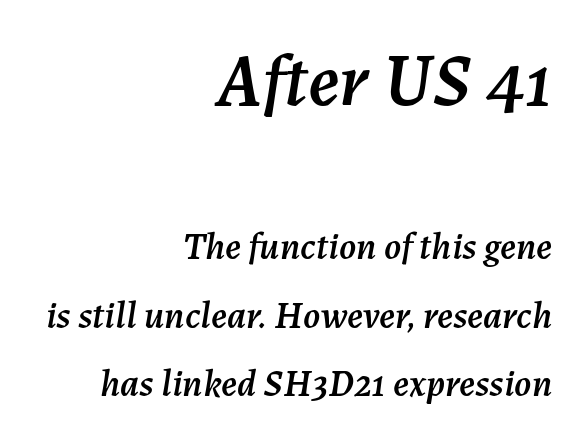
The image shows 75 px text type, italic (leaning right); set right-aligned, line spacing 1.81x, normal letter spacing, not underlined; the first (top) block is 1.97x larger; medium stroke contrast and a medium x-height.
